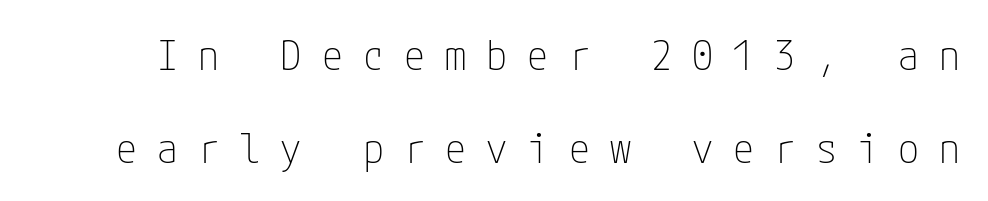
Classification — sans serif. Designer's note — italics off, roman on. Underlining? Definitely not there. Summary of weight: not heavy and not bold. You could fit nearly another row in the gap between these rows.
